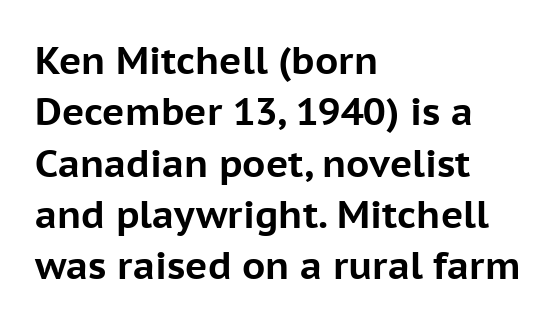
The passage shown is not underscored anywhere. A roman cut, with each character standing at attention. A student would call this left alignment; a typographer would say flush left, rag right. Inter-character spacing is left at the font's built-in metrics.
